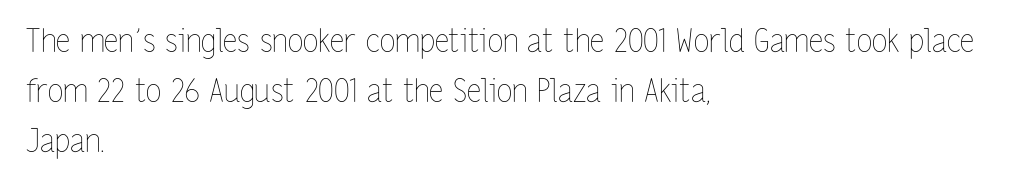
The image shows 32 px thin, condensed type, upright; set left-aligned, normal line spacing (1.57x), normal letter spacing, not underlined; low stroke contrast and a medium x-height.
